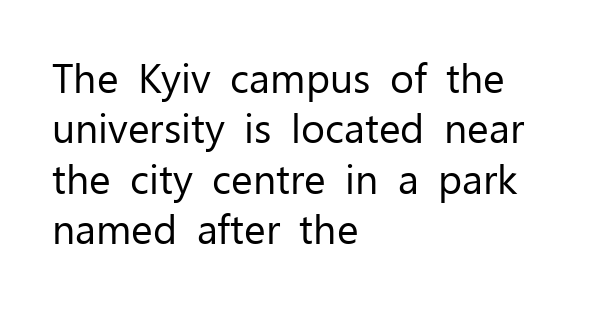
The image shows 41 px regular-weight sans-serif type, upright; set left-aligned, line spacing 1.23x, normal letter spacing, not underlined; low stroke contrast and a medium x-height.
